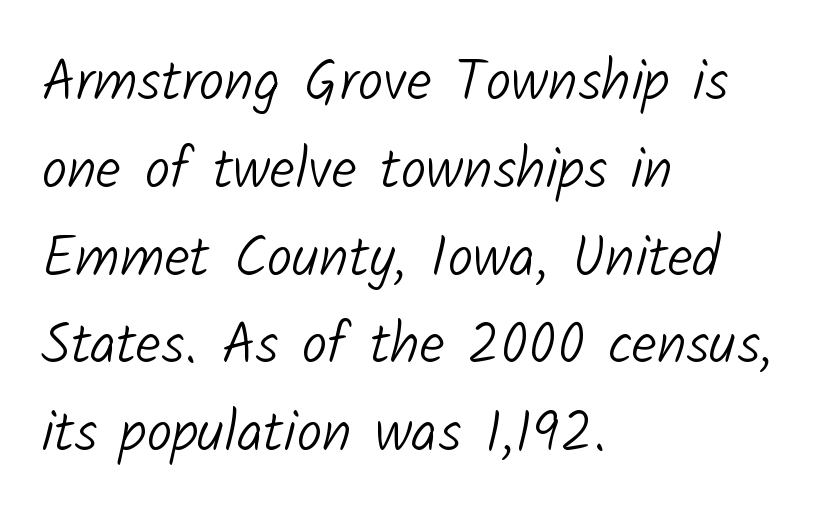
Bold? No — there's no thickening of the strokes. Letterform terminals end flat and unadorned throughout the passage. Short and long lines alike share a common starting point at left. A typesetter would call this proportional, since set widths differ per character. Compared with typical paragraphs, the rows here are spaced about the same.
